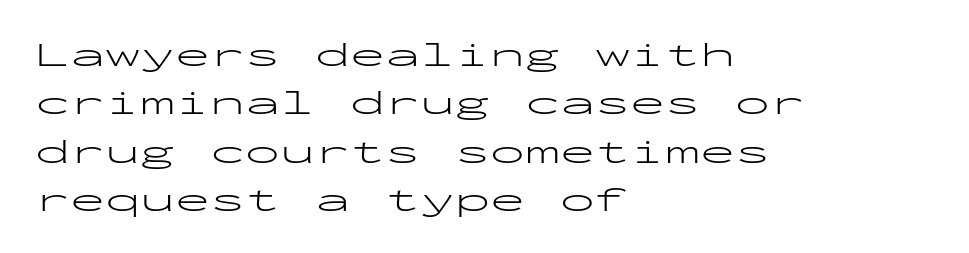
{"serif": "no", "italic": "no", "bold": "no", "weight": "light", "width": "wide", "stroke_contrast": "low", "x_height": "medium", "monospaced": "yes", "underline": "no", "align": "left", "line_spacing": "normal", "line_spacing_ratio": 1.38, "letter_spacing": "normal", "letter_spacing_em": 0.0, "glyph_px": 35}
